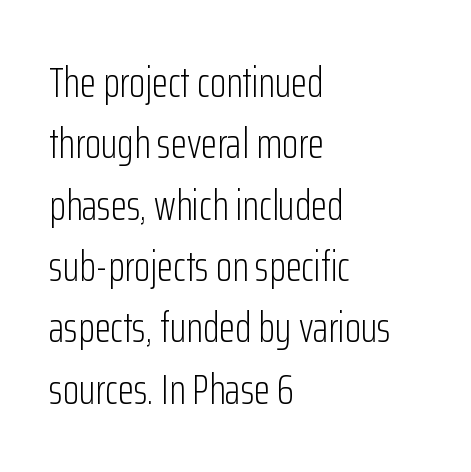
Do the letters lean? They stand straight. One glance says typical: line gaps are just what's usual. Note the varied advance widths — an 'i' is clearly narrower than an 'm'. The tracking reads as untouched default to a designer's eye.
